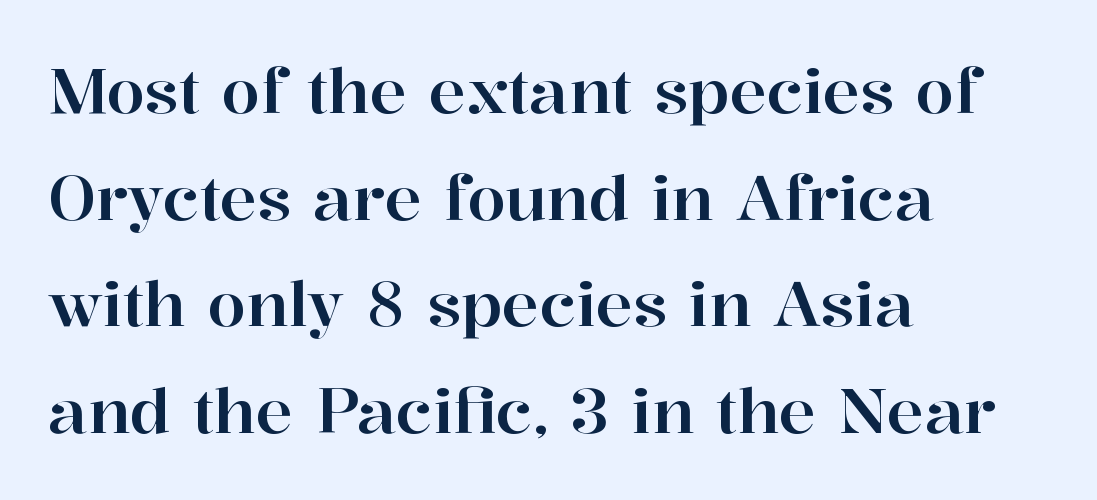
Q: Is the text italic (slanted)? A: No, it is upright.
Q: Is the typeface a serif or a sans-serif typeface? A: Serif.
Q: Is the text underlined? A: No.
Q: How is the paragraph aligned? A: Left-aligned.
Q: Is the spacing between letters normal or unusually wide? A: Normal.
Q: Width (condensed, normal, or wide)? A: Normal.
Q: Stroke contrast? A: High.
Q: x-height? A: Medium.
Q: Monospaced? A: No.
